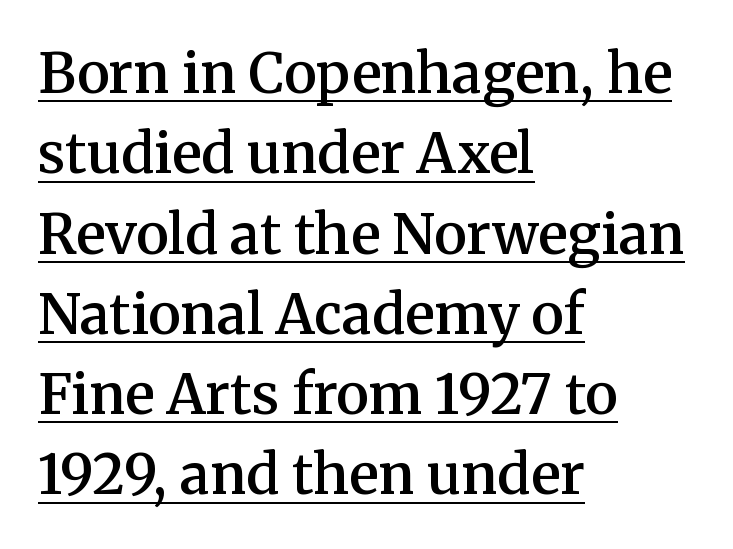
Q: Is the text bold? A: Semi-bold.
Q: Is the text italic (slanted)? A: No, it is upright.
Q: Is the typeface a serif or a sans-serif typeface? A: Serif.
Q: Is the text underlined? A: Yes.
Q: How is the paragraph aligned? A: Left-aligned.
Q: Is the spacing between letters normal or unusually wide? A: Normal.
Q: Is the spacing between lines tight, normal or loose? A: Normal.
Q: Width (condensed, normal, or wide)? A: Normal.
Q: Stroke contrast? A: Medium.
Q: x-height? A: Medium.
Q: Monospaced? A: No.
